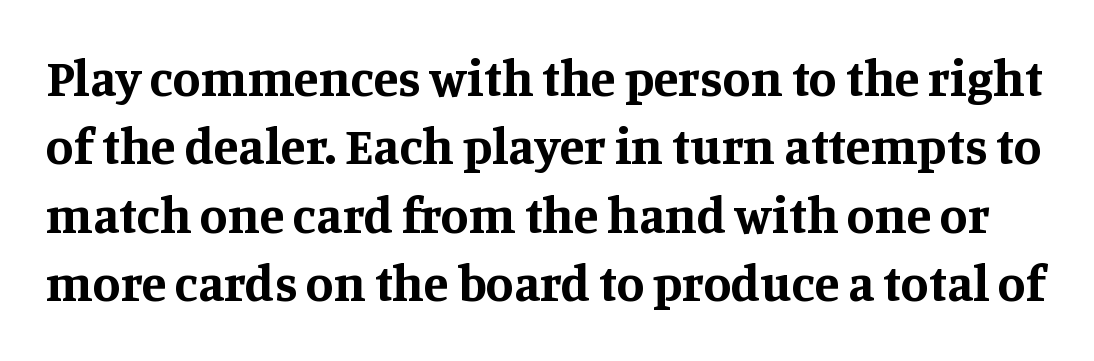
{"serif": "yes", "italic": "no", "bold": "yes", "weight": "bold", "width": "normal", "stroke_contrast": "medium", "x_height": "large", "monospaced": "no", "underline": "no", "line_spacing": "normal", "line_spacing_ratio": 1.34, "letter_spacing": "normal", "letter_spacing_em": 0.0, "glyph_px": 51}
